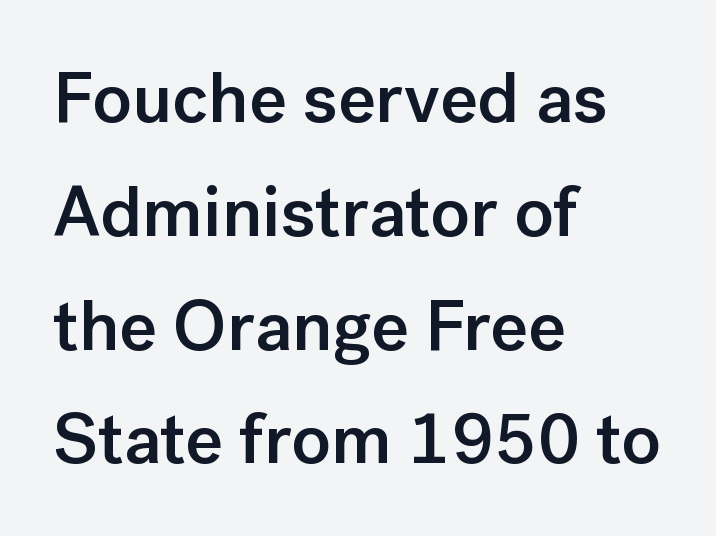
The specimen reads as upright at a glance. A student would call this left alignment; a typographer would say flush left, rag right. What stands out about the letter spacing? Nothing — it is the standard amount. The letters advance in unequal steps, a hallmark of proportional type. A typesetter would label this face a sans.
